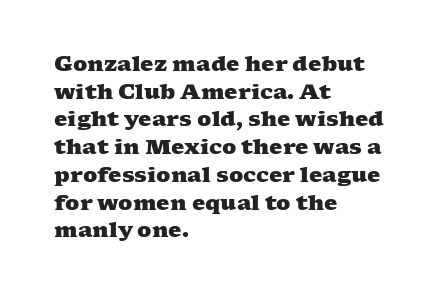
Q: Is the text bold? A: Yes.
Q: Is the text underlined? A: No.
Q: How is the paragraph aligned? A: Left-aligned.
Q: Is the spacing between letters normal or unusually wide? A: Normal.
Q: Is the spacing between lines tight, normal or loose? A: Normal.
